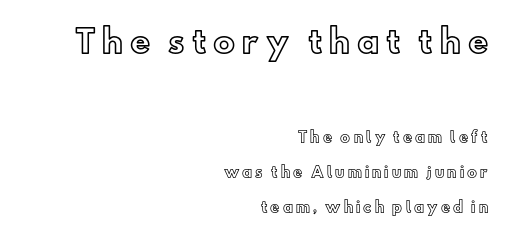
The image shows 31 px text type, upright; set right-aligned, loose line spacing (2.49x), unusually wide letter spacing (+0.22 em), not underlined; the first (top) block is 2.21x larger; a small x-height.
